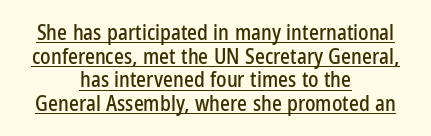
The image shows 21 px text type, upright; set centered, tight line spacing (1.13x), normal letter spacing, underlined.
